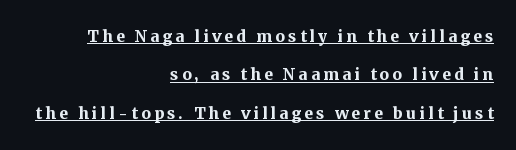
{"italic": "no", "bold": "yes", "underline": "yes", "align": "right", "line_spacing_ratio": 1.83, "glyph_px": 21}
